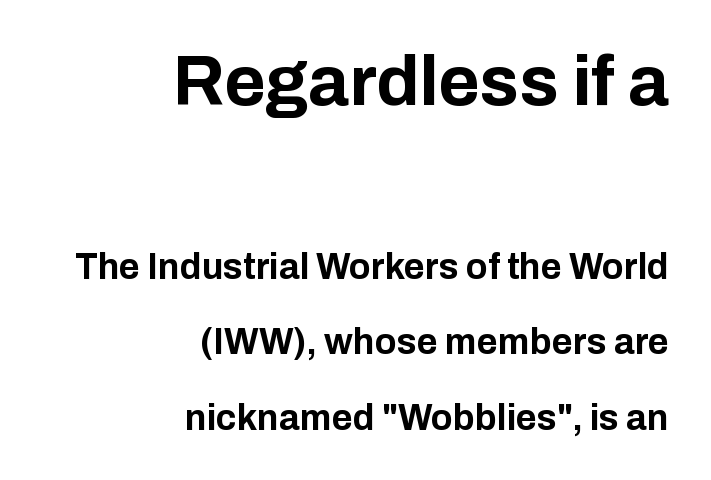
Q: Is the text bold? A: Yes.
Q: Is the text italic (slanted)? A: No, it is upright.
Q: Is the typeface a serif or a sans-serif typeface? A: Sans-serif.
Q: Is the text underlined? A: No.
Q: How is the paragraph aligned? A: Right-aligned.
Q: Is the spacing between letters normal or unusually wide? A: Normal.
Q: Is the spacing between lines tight, normal or loose? A: Loose.
Q: Which block of text is set in a larger size, the first (top) or the second (bottom)? A: The first (top) one.
Q: Width (condensed, normal, or wide)? A: Normal.
Q: Stroke contrast? A: Low.
Q: x-height? A: Medium.
Q: Monospaced? A: No.
